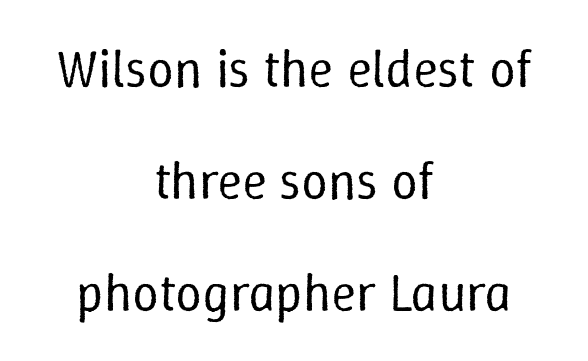
The image shows 53 px regular-weight type, upright; set centered, loose line spacing (2.11x), normal letter spacing, not underlined; low stroke contrast and a medium x-height.
